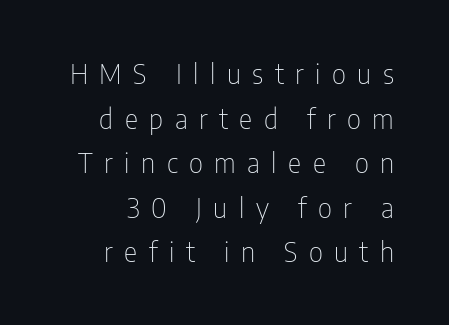
{"serif": "no", "italic": "no", "bold": "no", "weight": "thin", "width": "condensed", "stroke_contrast": "low", "x_height": "medium", "monospaced": "no", "underline": "no", "line_spacing": "normal", "line_spacing_ratio": 1.59, "letter_spacing": "wide", "letter_spacing_em": 0.41, "glyph_px": 28}
